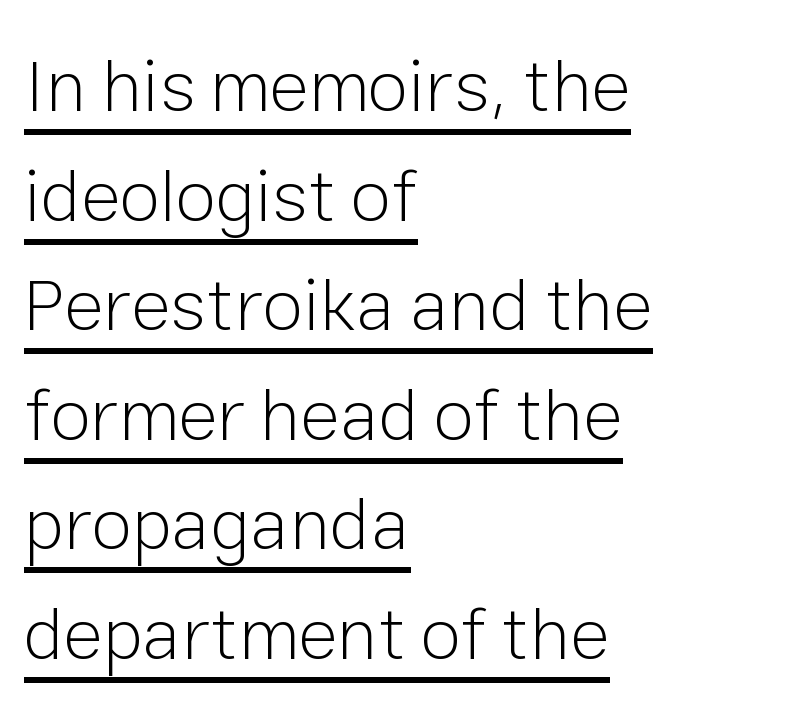
{"serif": "no", "italic": "no", "bold": "no", "weight": "light", "width": "normal", "stroke_contrast": "low", "x_height": "medium", "monospaced": "no", "underline": "yes", "align": "left", "line_spacing": "normal", "line_spacing_ratio": 1.48, "letter_spacing": "normal", "letter_spacing_em": 0.0, "glyph_px": 74}
